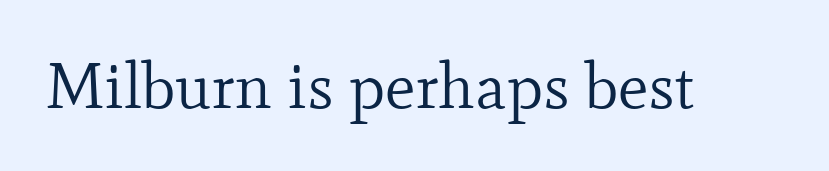
The face looks like a standard text weight, possibly lighter. The passage shown has conventional tracking throughout. The text was rendered using a seriffed face with decorative stroke endings. Letters rest on an invisible, unmarked baseline.
